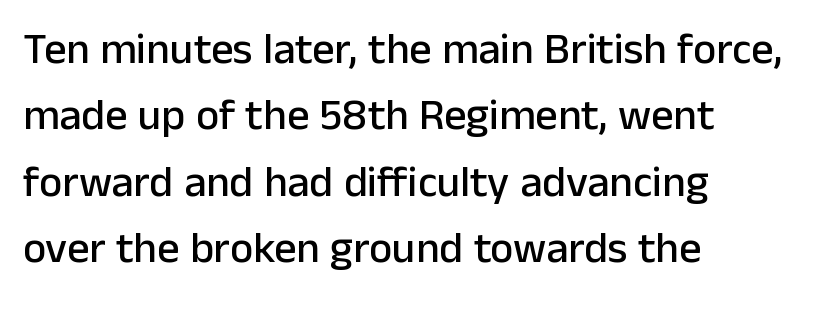
Bare-footed words on every line. Note the varied advance widths — an 'i' is clearly narrower than an 'm'. This is sans-serif lettering, the kind often seen on screens and signage. The rendering keeps characters at their native spacing.
